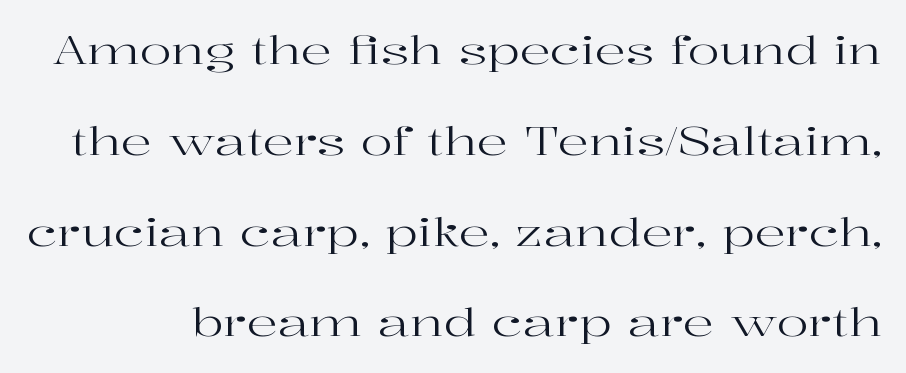
The image shows 38 px regular-weight, wide serif type, upright; set loose line spacing (2.39x), normal letter spacing, not underlined; high stroke contrast and a medium x-height.
